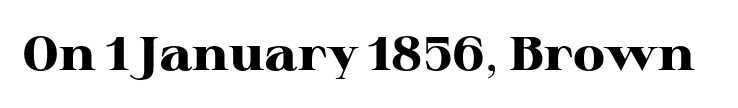
Font category for this specimen: serif. These lines are rendered in a variable-pitch font. Check under the words: just untouched page. Unlike italic type, these characters show no tilt at all. Inter-character spacing is left at the font's built-in metrics.
